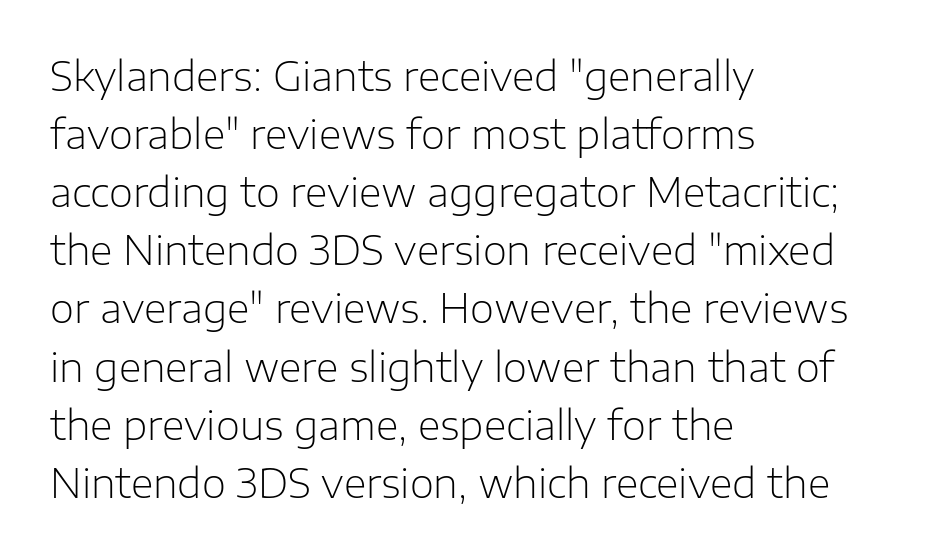
The image shows 39 px light sans-serif type, upright; set left-aligned, normal line spacing (1.49x), normal letter spacing, not underlined; low stroke contrast and a medium x-height.
